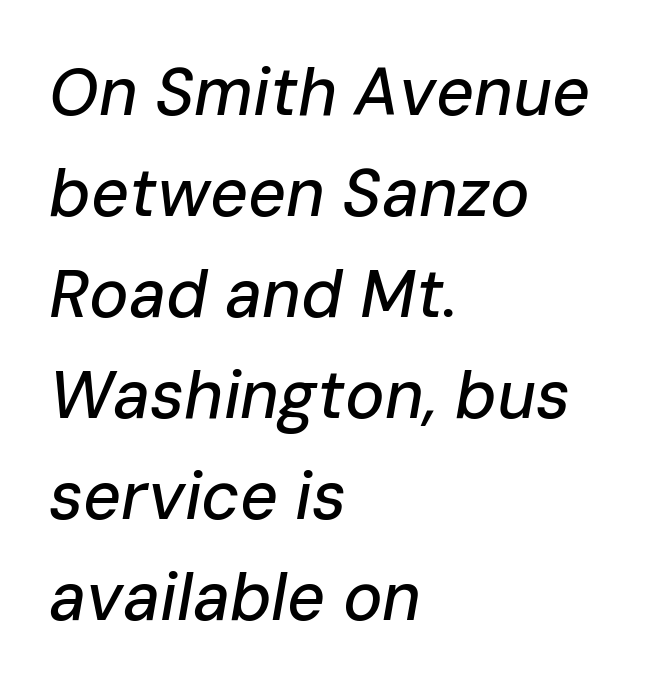
The image shows 66 px text type, italic (leaning right); set left-aligned, normal line spacing (1.53x), normal letter spacing, not underlined; low stroke contrast and a medium x-height.
